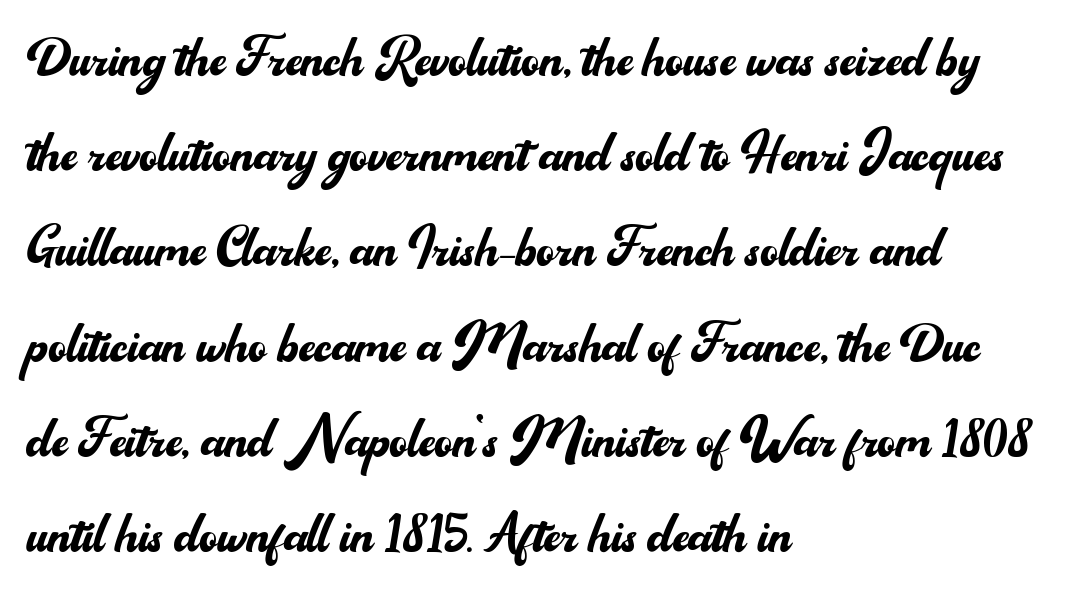
The image shows 69 px regular-weight sans-serif type; set left-aligned, normal line spacing (1.38x), normal letter spacing, not underlined; medium stroke contrast and a small x-height.
